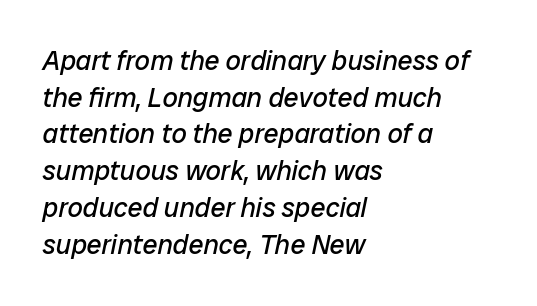
Q: Is the text bold? A: No.
Q: Is the text italic (slanted)? A: Yes, it leans right by about 12 degrees.
Q: Is the text underlined? A: No.
Q: How is the paragraph aligned? A: Left-aligned.
Q: Is the spacing between letters normal or unusually wide? A: Normal.
Q: Is the spacing between lines tight, normal or loose? A: Normal.
